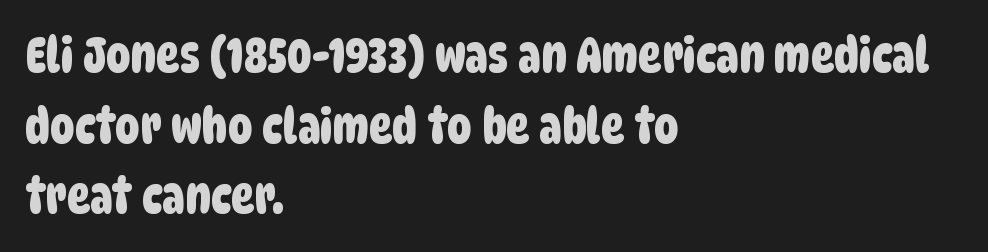
{"serif": "no", "width": "condensed", "stroke_contrast": "low", "x_height": "large", "monospaced": "no", "underline": "no", "align": "left", "line_spacing": "normal", "line_spacing_ratio": 1.44, "letter_spacing": "normal", "letter_spacing_em": 0.0, "glyph_px": 49}
